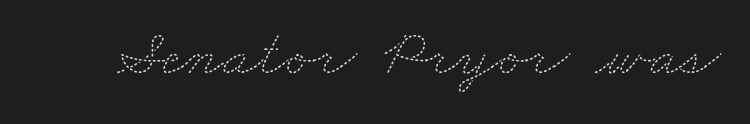
The image shows 65 px thin, wide type; set normal letter spacing, not underlined; medium stroke contrast and a small x-height.
